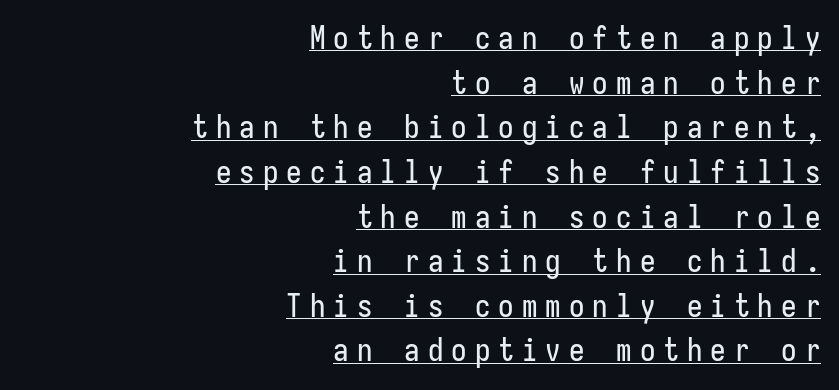
Q: Is the text italic (slanted)? A: No, it is upright.
Q: Is the typeface a serif or a sans-serif typeface? A: Sans-serif.
Q: Is the text underlined? A: Yes.
Q: How is the paragraph aligned? A: Right-aligned.
Q: Is the spacing between letters normal or unusually wide? A: Unusually wide.
Q: Is the spacing between lines tight, normal or loose? A: Normal.
Q: Width (condensed, normal, or wide)? A: Condensed.
Q: Stroke contrast? A: Low.
Q: x-height? A: Medium.
